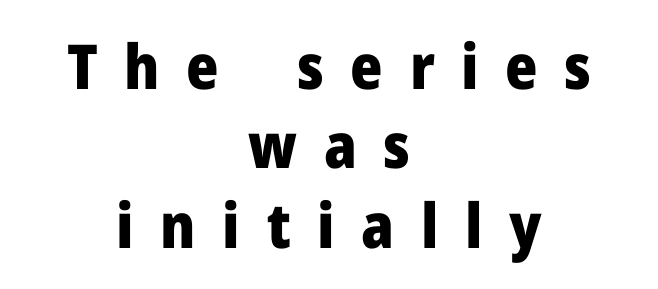
{"serif": "no", "italic": "no", "bold": "yes", "weight": "heavy", "width": "normal", "stroke_contrast": "low", "x_height": "medium", "monospaced": "no", "underline": "no", "align": "center", "line_spacing": "normal", "line_spacing_ratio": 1.28, "letter_spacing": "wide", "letter_spacing_em": 0.43, "glyph_px": 62}
